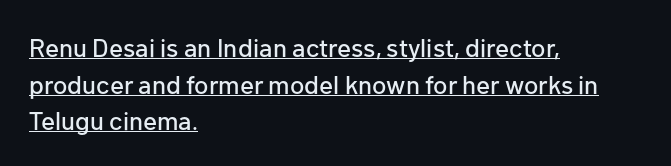
Students, observe: this is what conventionally led text looks like. The lettering stays uniformly vertical, giving the passage a roman look. Typeset ragged right — the left edge is the straight one. You could call the tracking neutral — neither tight nor loose. These characters rest on top of a visible drawn line.
